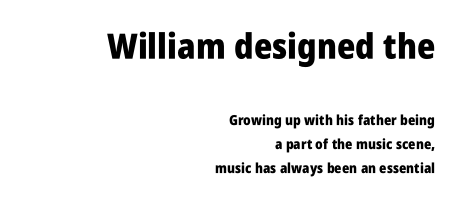
{"serif": "no", "italic": "no", "bold": "yes", "weight": "heavy", "width": "condensed", "stroke_contrast": "low", "x_height": "large", "monospaced": "no", "underline": "no", "align": "right", "line_spacing_ratio": 1.71, "letter_spacing": "normal", "letter_spacing_em": 0.0, "larger_block": "first", "size_ratio": 2.5, "glyph_px": 35}
